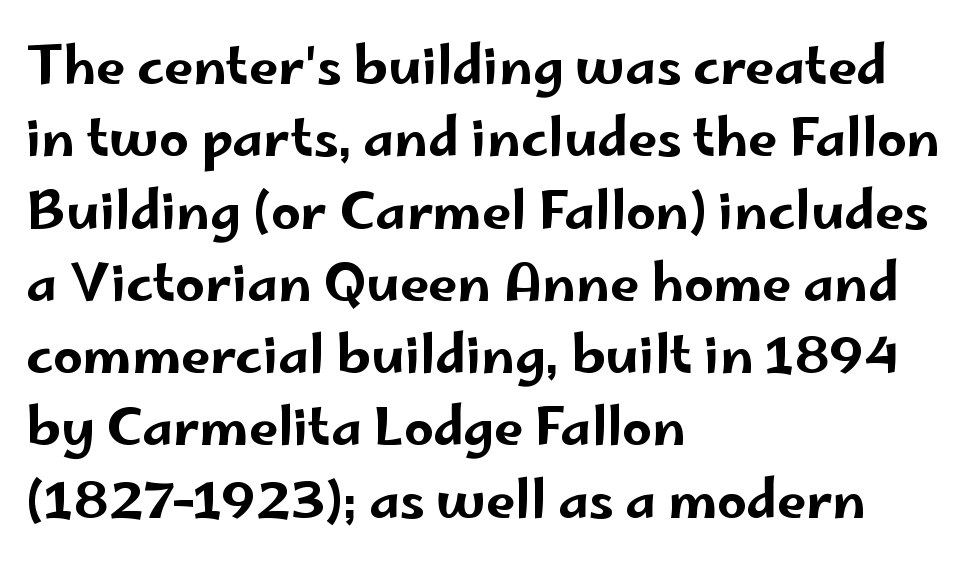
Q: Is the text italic (slanted)? A: No, it is upright.
Q: Is the typeface a serif or a sans-serif typeface? A: Sans-serif.
Q: Is the text underlined? A: No.
Q: How is the paragraph aligned? A: Left-aligned.
Q: Is the spacing between letters normal or unusually wide? A: Normal.
Q: Is the spacing between lines tight, normal or loose? A: Normal.
Q: Width (condensed, normal, or wide)? A: Wide.
Q: Stroke contrast? A: Low.
Q: x-height? A: Small.
Q: Monospaced? A: No.
